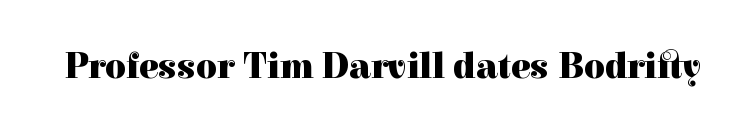
The image shows 36 px heavy serif type, upright; set normal letter spacing, not underlined; a medium x-height.
